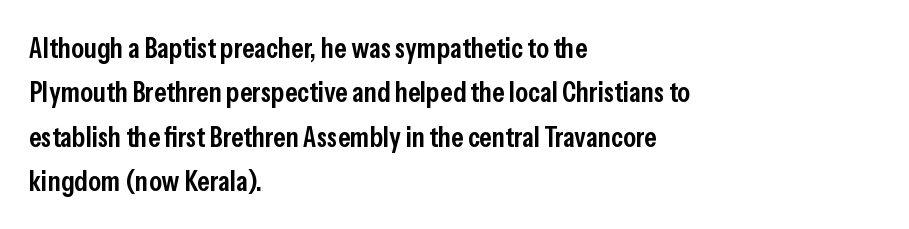
The image shows 29 px semibold, condensed sans-serif type, upright; set left-aligned, normal line spacing (1.53x), normal letter spacing, not underlined; low stroke contrast and a medium x-height.
